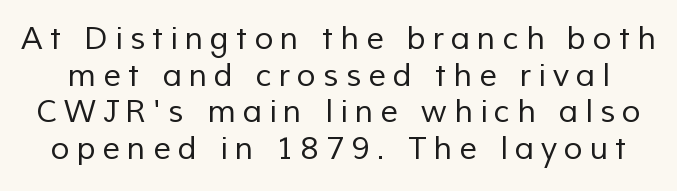
{"serif": "no", "bold": "no", "weight": "regular", "width": "normal", "stroke_contrast": "low", "x_height": "medium", "monospaced": "no", "underline": "no", "line_spacing_ratio": 1.18, "letter_spacing": "wide", "letter_spacing_em": 0.23, "glyph_px": 31}
